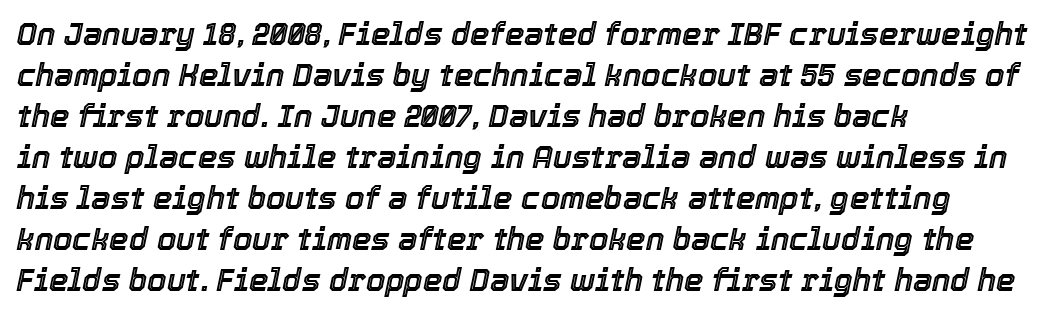
The axis of the letterforms is tilted away from vertical. Bare-footed words on every line. Here the designer chose a conventional face with non-uniform glyph widths. Short and long lines alike share a common starting point at left.
